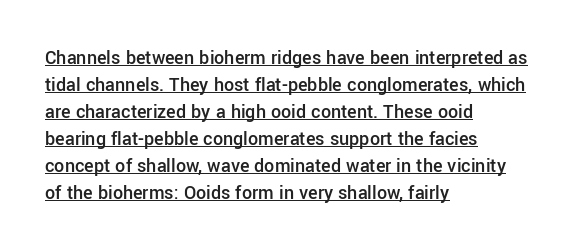
The image shows 20 px text type, upright; set left-aligned, normal line spacing (1.35x), normal letter spacing, underlined.
